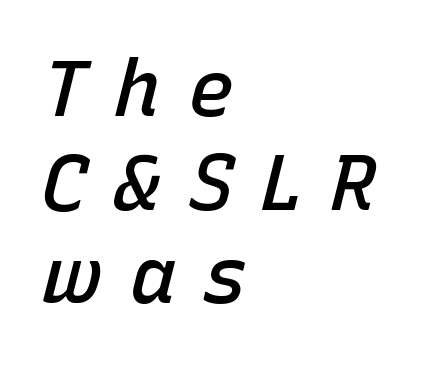
Notice the strokes are somewhat thickened but not fully heavy: this is a semibold. Varying glyph widths throughout — classic text-font behaviour. The text carries the slant typical of an italic or oblique font. Short note: letters widely spaced. The compositor pushed each line to the left boundary.
